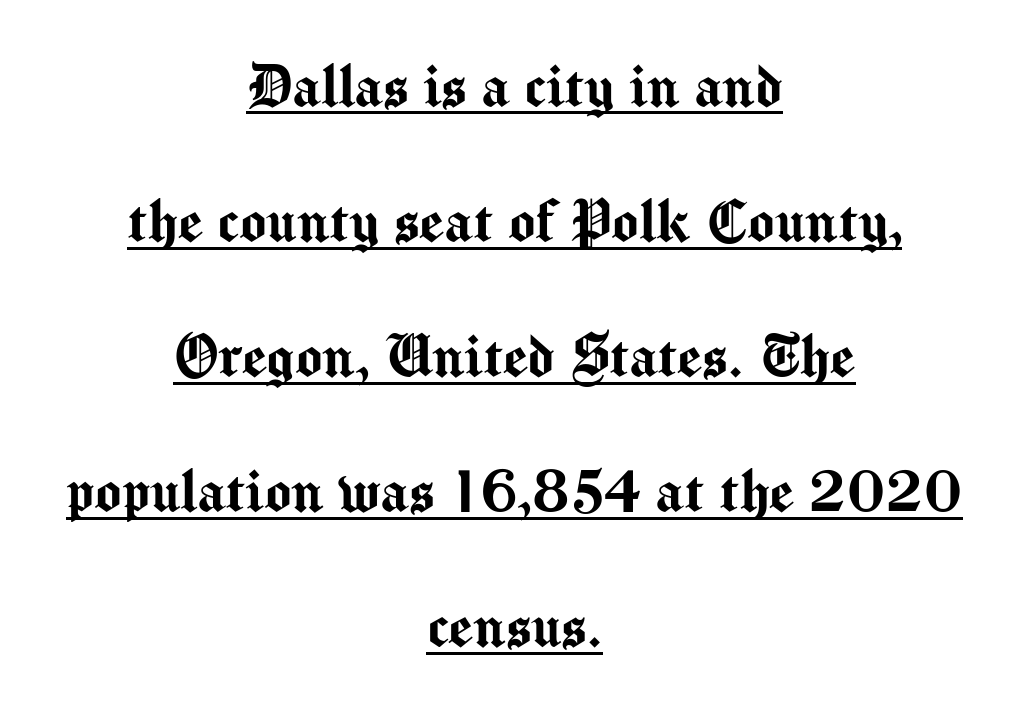
Layout note: lines centered. These lines are rendered in a variable-pitch font. The lettering holds an erect, upright posture throughout. Nobody touched the tracking dial on this one. Serif or sans? Sans — the stroke terminals are bare.
